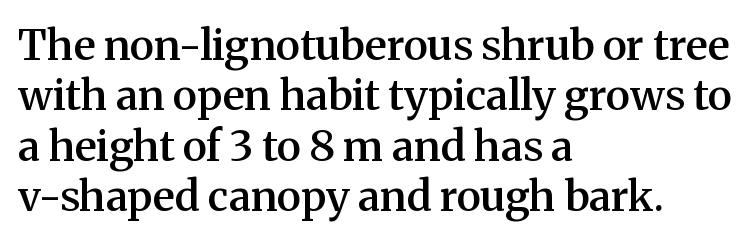
Q: Is the text bold? A: Semi-bold.
Q: Is the text italic (slanted)? A: No, it is upright.
Q: Is the typeface a serif or a sans-serif typeface? A: Serif.
Q: Is the text underlined? A: No.
Q: How is the paragraph aligned? A: Left-aligned.
Q: Is the spacing between letters normal or unusually wide? A: Normal.
Q: Width (condensed, normal, or wide)? A: Normal.
Q: Stroke contrast? A: Medium.
Q: x-height? A: Medium.
Q: Monospaced? A: No.
